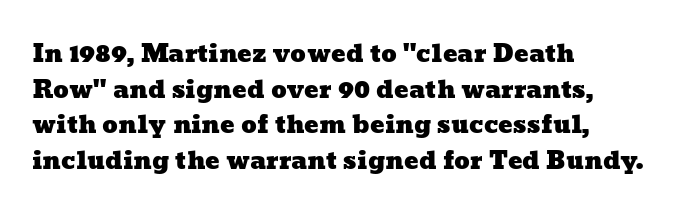
The image shows 24 px text type; set left-aligned, normal line spacing (1.48x), normal letter spacing, not underlined.
